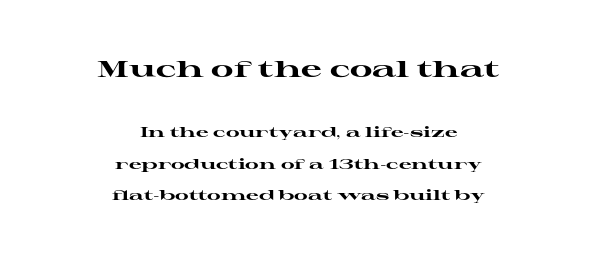
{"italic": "no", "bold": "yes", "underline": "no", "align": "center", "line_spacing": "loose", "line_spacing_ratio": 2.22, "letter_spacing": "normal", "letter_spacing_em": 0.0, "larger_block": "first", "size_ratio": 1.64, "glyph_px": 23}
